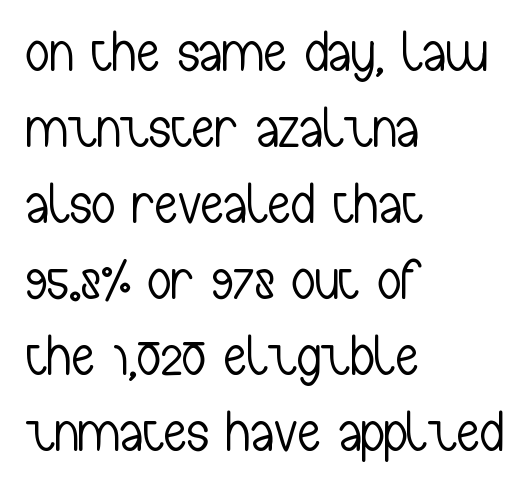
Q: Is the text bold? A: No.
Q: Is the text italic (slanted)? A: No, it is upright.
Q: Is the typeface a serif or a sans-serif typeface? A: Sans-serif.
Q: Is the text underlined? A: No.
Q: How is the paragraph aligned? A: Left-aligned.
Q: Is the spacing between letters normal or unusually wide? A: Normal.
Q: Is the spacing between lines tight, normal or loose? A: Normal.
Q: Width (condensed, normal, or wide)? A: Condensed.
Q: Stroke contrast? A: Low.
Q: x-height? A: Medium.
Q: Monospaced? A: No.
